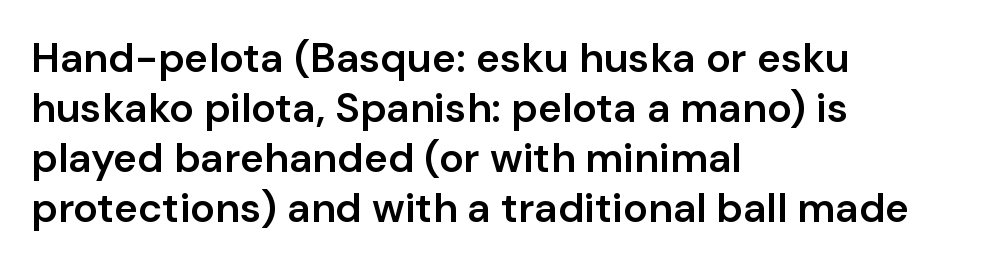
Q: Is the text bold? A: Semi-bold.
Q: Is the text italic (slanted)? A: No, it is upright.
Q: Is the typeface a serif or a sans-serif typeface? A: Sans-serif.
Q: Is the text underlined? A: No.
Q: How is the paragraph aligned? A: Left-aligned.
Q: Is the spacing between letters normal or unusually wide? A: Normal.
Q: Width (condensed, normal, or wide)? A: Normal.
Q: Stroke contrast? A: Low.
Q: x-height? A: Medium.
Q: Monospaced? A: No.
